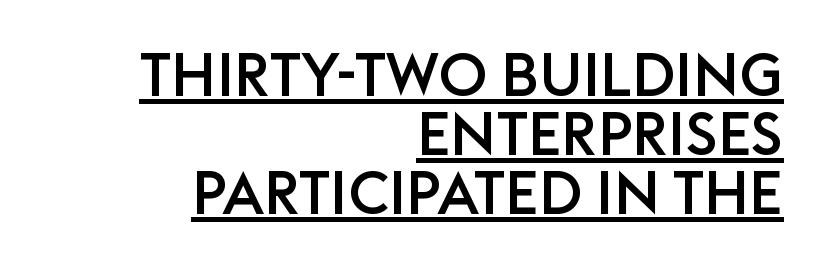
The specimen includes a rule beneath the text block's lines. The face used here is a sans, in the tradition of grotesques and geometrics. The block of text is dense from top to bottom, with scant space between rows. When letters stand straight like this, we call the style roman or upright. The letters advance in unequal steps, a hallmark of proportional type. The lines in this sample share a right terminus and differ only in where they begin.
